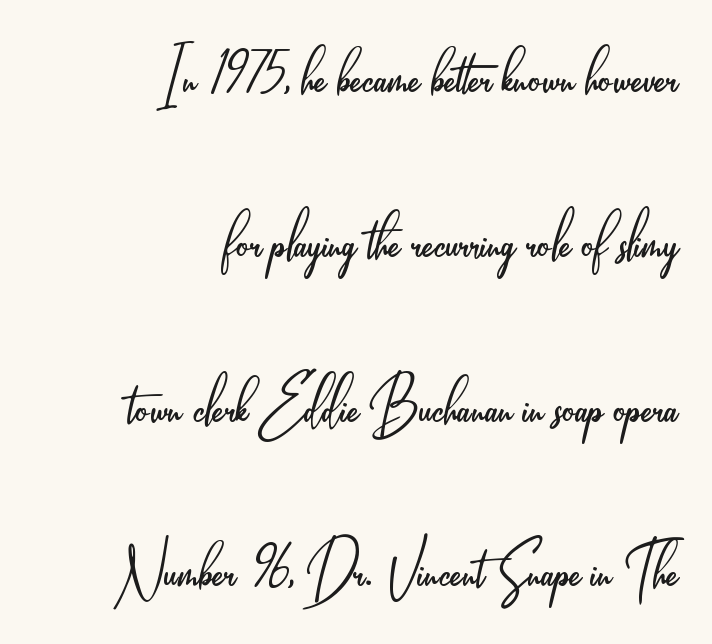
Q: Is the text bold? A: No.
Q: Is the text italic (slanted)? A: Yes.
Q: Is the typeface a serif or a sans-serif typeface? A: Sans-serif.
Q: Is the text underlined? A: No.
Q: How is the paragraph aligned? A: Right-aligned.
Q: Is the spacing between letters normal or unusually wide? A: Normal.
Q: Is the spacing between lines tight, normal or loose? A: Loose.
Q: Width (condensed, normal, or wide)? A: Condensed.
Q: Stroke contrast? A: Low.
Q: x-height? A: Small.
Q: Monospaced? A: No.
